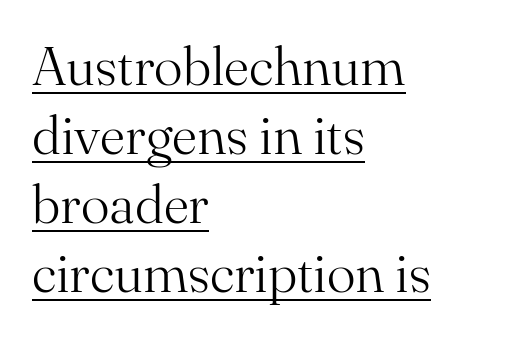
Q: Is the text bold? A: No.
Q: Is the text italic (slanted)? A: No, it is upright.
Q: Is the typeface a serif or a sans-serif typeface? A: Serif.
Q: Is the text underlined? A: Yes.
Q: How is the paragraph aligned? A: Left-aligned.
Q: Is the spacing between letters normal or unusually wide? A: Normal.
Q: Is the spacing between lines tight, normal or loose? A: Normal.
Q: Width (condensed, normal, or wide)? A: Normal.
Q: Stroke contrast? A: Medium.
Q: x-height? A: Small.
Q: Monospaced? A: No.
